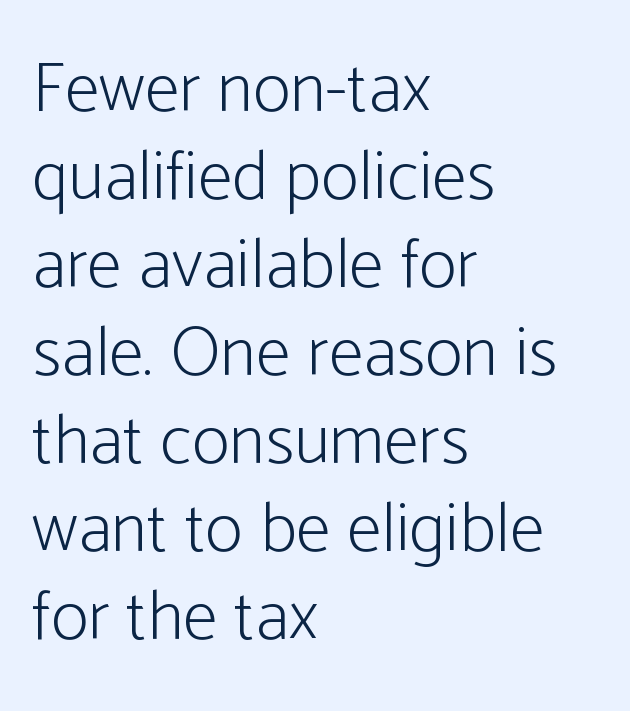
Q: Is the text bold? A: No.
Q: Is the text italic (slanted)? A: No, it is upright.
Q: Is the typeface a serif or a sans-serif typeface? A: Sans-serif.
Q: Is the text underlined? A: No.
Q: How is the paragraph aligned? A: Left-aligned.
Q: Is the spacing between letters normal or unusually wide? A: Normal.
Q: Width (condensed, normal, or wide)? A: Condensed.
Q: Stroke contrast? A: Low.
Q: x-height? A: Medium.
Q: Monospaced? A: No.
